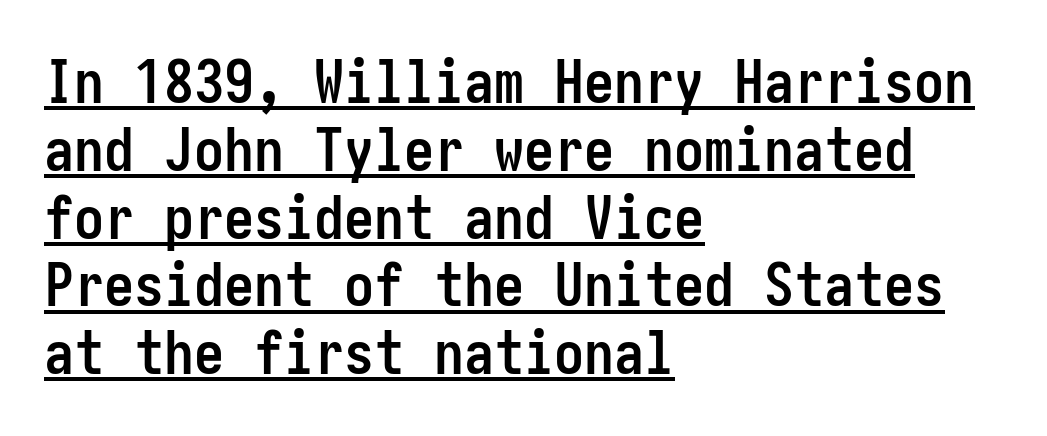
The image shows 60 px semibold, condensed sans-serif type, upright; set left-aligned, tight line spacing (1.13x), normal letter spacing, underlined; low stroke contrast and a medium x-height.
